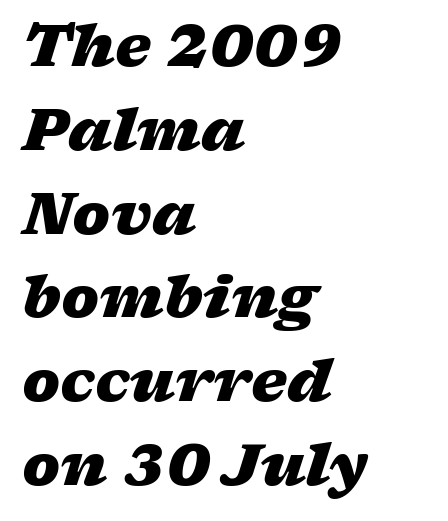
Slanted lettering throughout. The letterforms sit shoulder to shoulder at normal distance. Looks like regular typesetting: each glyph gets only the width it needs. Notice how the passage keeps a crisp vertical edge on the left only. Heavy-handed strokes throughout: this text is bold.
